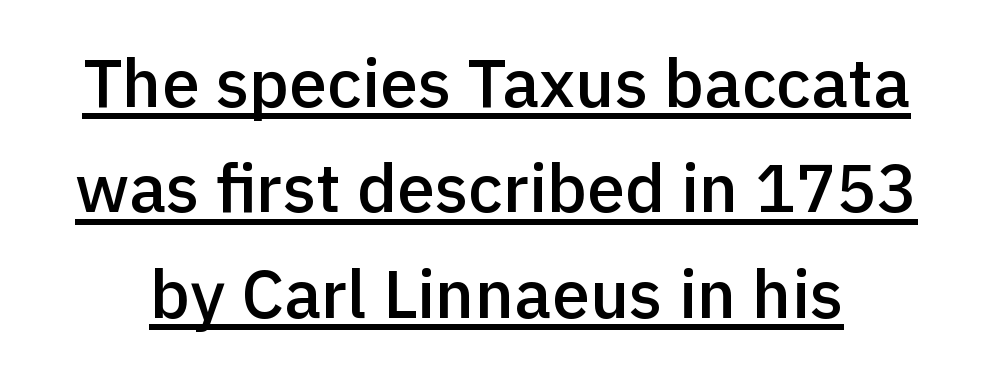
The image shows 68 px semibold sans-serif type, upright; set normal line spacing (1.55x), normal letter spacing, underlined; a medium x-height.
